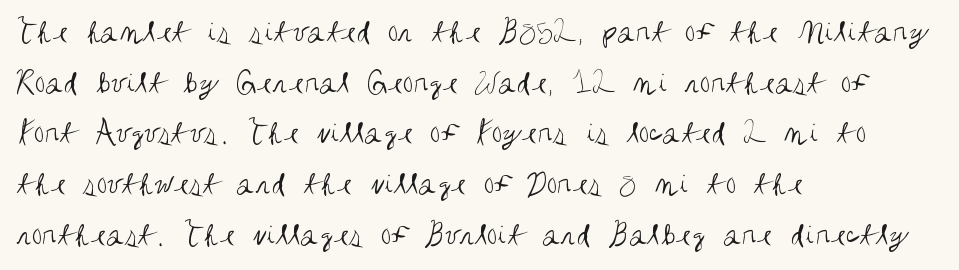
Q: Is the text bold? A: No.
Q: Is the typeface a serif or a sans-serif typeface? A: Sans-serif.
Q: Is the text underlined? A: No.
Q: How is the paragraph aligned? A: Left-aligned.
Q: Is the spacing between letters normal or unusually wide? A: Normal.
Q: Is the spacing between lines tight, normal or loose? A: Normal.
Q: Width (condensed, normal, or wide)? A: Condensed.
Q: Stroke contrast? A: Medium.
Q: x-height? A: Large.
Q: Monospaced? A: No.
